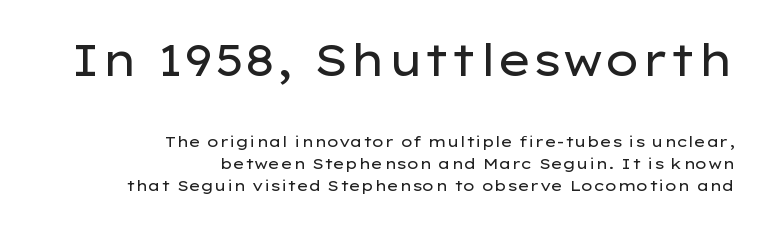
The text block is weighted toward the right margin, trailing off unevenly leftward. Between these two stacked blocks, the higher one wins on size. Interline gaps are of average width in this sample. Type style note: lacks serifs. The gap between lines stays unmarked.
